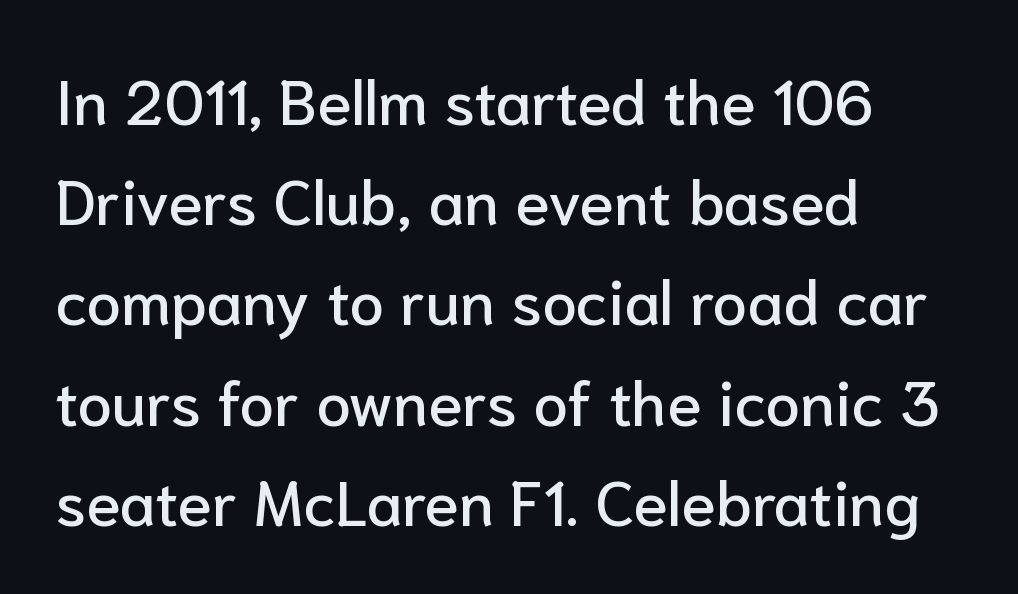
Looks like regular typesetting: each glyph gets only the width it needs. A normal amount of white space separates one row of letters from the next. The rendering shows plain stroke endings on the letterforms — a sans-serif design. This rendering features lettering with no underline. Each line starts at the same left margin while the right side varies. Ordinary non-slanted type is in use.
